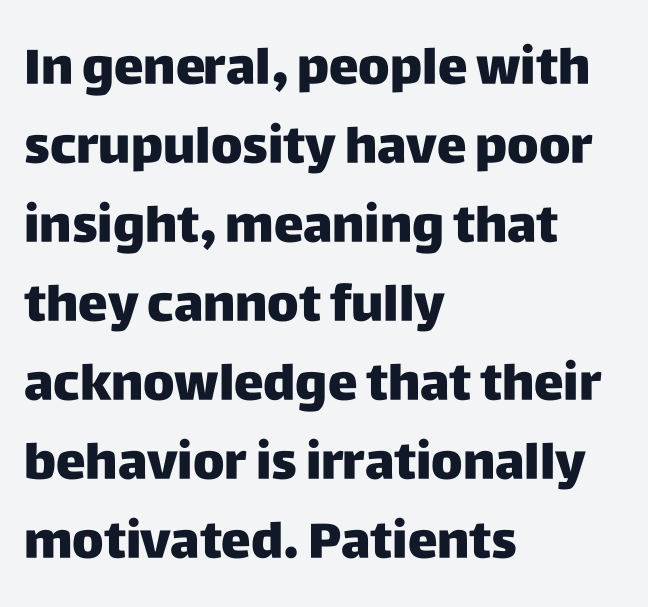
The image shows 50 px sans-serif type, upright; set left-aligned, normal line spacing (1.58x), normal letter spacing, not underlined; low stroke contrast and a large x-height.
